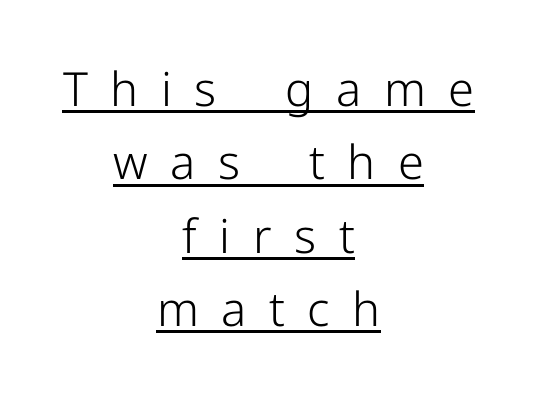
The glyphs are accompanied by a horizontal stroke just below them. Successive baselines arrive at the customary interval. Unbolded letterforms with no extra heft. The letterforms stand isolated, each surrounded by extra space.
